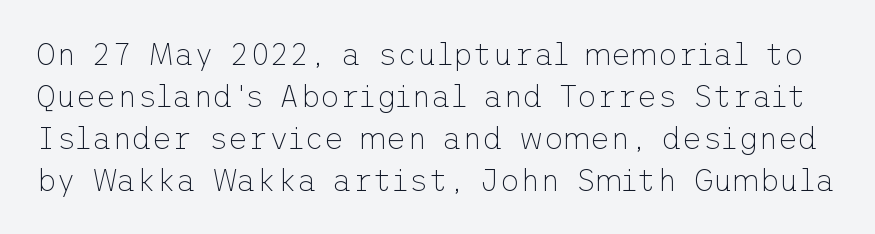
The image shows 31 px thin sans-serif type, upright; set normal line spacing (1.35x), normal letter spacing, not underlined; low stroke contrast and a medium x-height.
